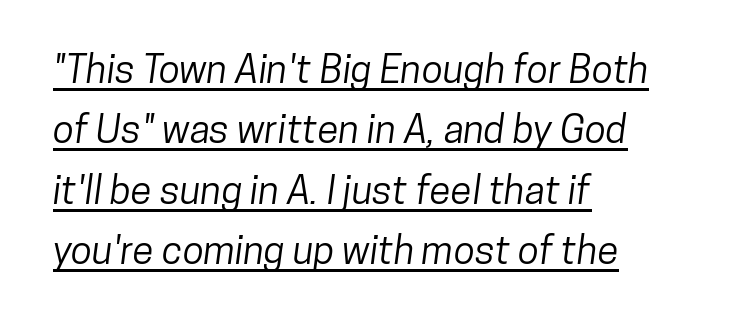
Rows of type keep a routine distance in the vertical direction. In CSS terms this would be text-align: left. Stroke terminals: plain, sans-serif. The gaps between neighbouring characters are ordinary and unremarkable. The face used here is proportionally spaced, like ordinary book or web type. Underlining? Definitely there.
